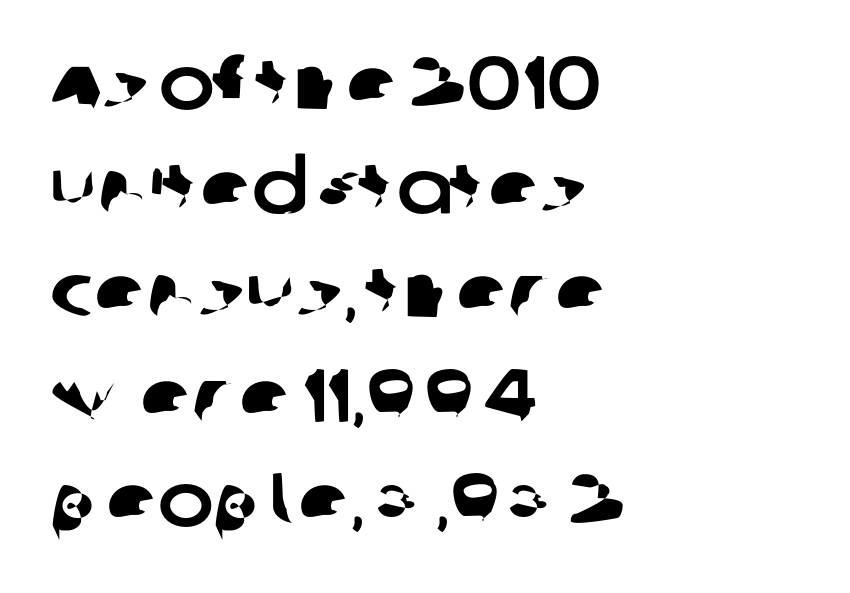
{"serif": "no", "width": "normal", "stroke_contrast": "low", "x_height": "large", "monospaced": "no", "underline": "no", "align": "left", "line_spacing": "normal", "line_spacing_ratio": 1.39, "letter_spacing": "normal", "letter_spacing_em": 0.0, "glyph_px": 75}
